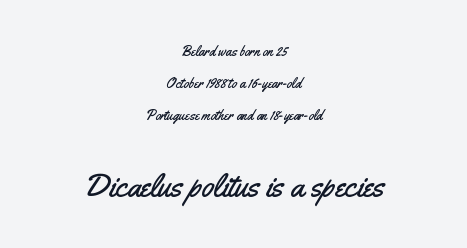
Q: Is the text italic (slanted)? A: Yes.
Q: Is the typeface a serif or a sans-serif typeface? A: Sans-serif.
Q: Is the text underlined? A: No.
Q: How is the paragraph aligned? A: Centered.
Q: Is the spacing between letters normal or unusually wide? A: Normal.
Q: Is the spacing between lines tight, normal or loose? A: Loose.
Q: Which block of text is set in a larger size, the first (top) or the second (bottom)? A: The second (bottom) one.
Q: Width (condensed, normal, or wide)? A: Condensed.
Q: Stroke contrast? A: Medium.
Q: x-height? A: Small.
Q: Monospaced? A: No.
